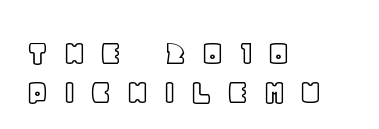
{"italic": "no", "width": "normal", "x_height": "large", "monospaced": "no", "underline": "no", "align": "left", "line_spacing": "tight", "line_spacing_ratio": 1.06, "letter_spacing": "wide", "letter_spacing_em": 0.37, "glyph_px": 37}
